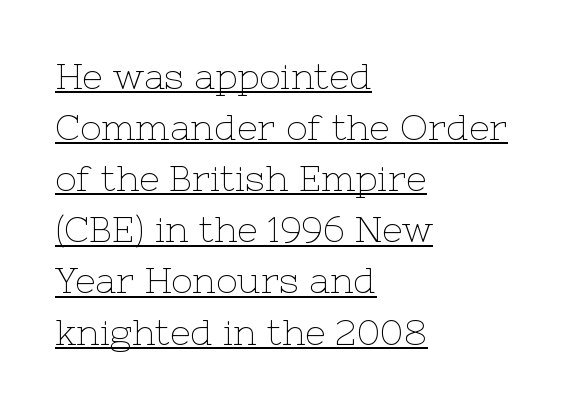
Reading down the column, the eye jumps a familiar distance to each next line. Rendered with straight, roman letterforms. Spacing verdict: proportional, widths tailored to each character. There is no visible air inserted between adjacent glyphs.
